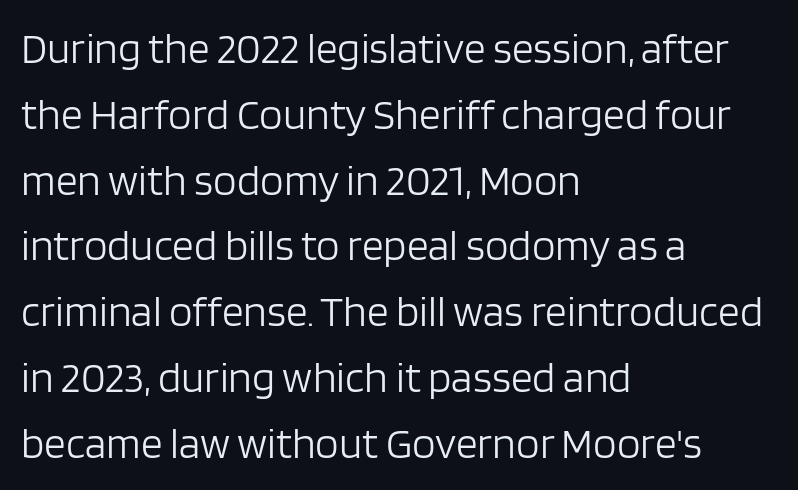
{"serif": "no", "italic": "no", "bold": "no", "weight": "light", "width": "normal", "stroke_contrast": "low", "x_height": "large", "monospaced": "no", "underline": "no", "align": "left", "line_spacing": "normal", "line_spacing_ratio": 1.53, "letter_spacing": "normal", "letter_spacing_em": 0.0, "glyph_px": 43}
